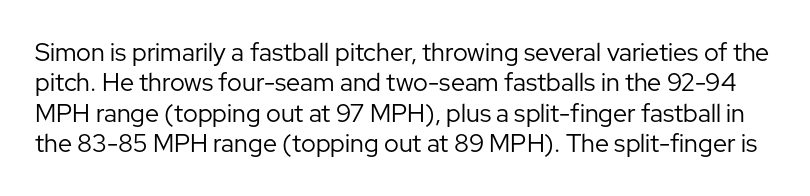
Q: Is the text bold? A: No.
Q: Is the text italic (slanted)? A: No, it is upright.
Q: Is the text underlined? A: No.
Q: Is the spacing between letters normal or unusually wide? A: Normal.
